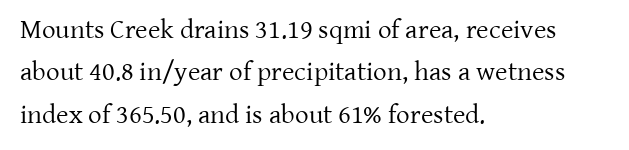
{"italic": "no", "bold": "no", "underline": "no", "align": "left", "line_spacing": "normal", "line_spacing_ratio": 1.57, "letter_spacing": "normal", "letter_spacing_em": 0.0, "glyph_px": 27}
